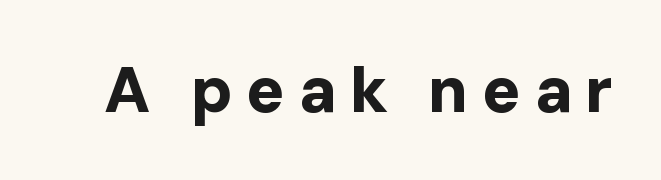
The image shows 64 px bold sans-serif type, upright; set unusually wide letter spacing (+0.2 em), not underlined; low stroke contrast and a medium x-height.
